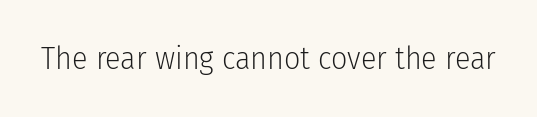
{"serif": "no", "italic": "no", "bold": "no", "weight": "light", "width": "condensed", "stroke_contrast": "low", "x_height": "medium", "monospaced": "no", "underline": "no", "letter_spacing": "normal", "letter_spacing_em": 0.0, "glyph_px": 32}
